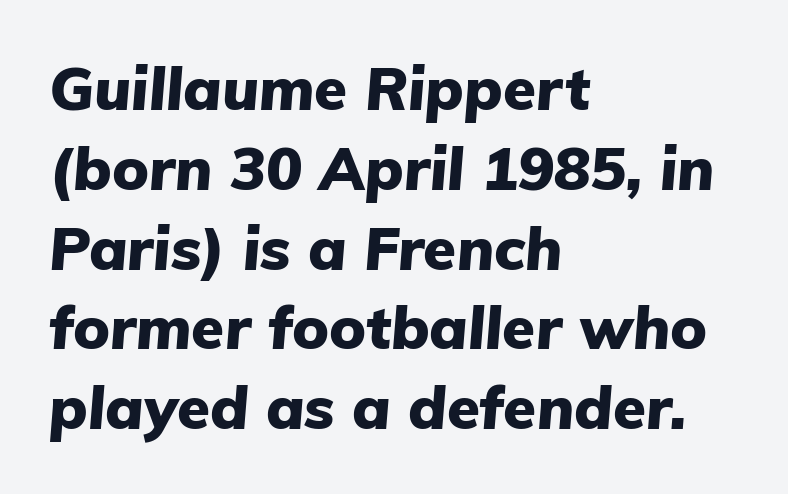
{"italic": "yes", "lean": "right", "slant_degrees": 5, "bold": "yes", "weight": "heavy", "width": "normal", "stroke_contrast": "low", "x_height": "medium", "monospaced": "no", "underline": "no", "align": "left", "line_spacing": "normal", "line_spacing_ratio": 1.33, "letter_spacing": "normal", "letter_spacing_em": 0.0, "glyph_px": 60}
